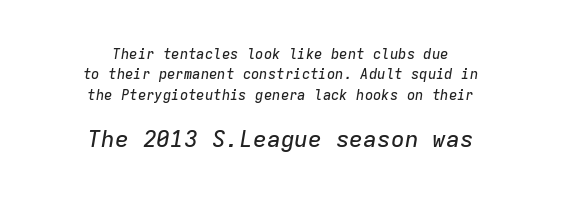
The image shows 23 px text type, italic (leaning right); set centered, normal line spacing (1.45x), normal letter spacing, not underlined; the second (bottom) block is 1.64x larger.
